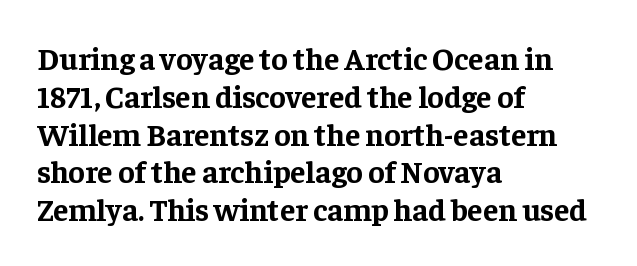
Q: Is the text bold? A: Yes.
Q: Is the text italic (slanted)? A: No, it is upright.
Q: Is the typeface a serif or a sans-serif typeface? A: Serif.
Q: Is the text underlined? A: No.
Q: How is the paragraph aligned? A: Left-aligned.
Q: Is the spacing between letters normal or unusually wide? A: Normal.
Q: Width (condensed, normal, or wide)? A: Normal.
Q: Stroke contrast? A: Low.
Q: x-height? A: Medium.
Q: Monospaced? A: No.
